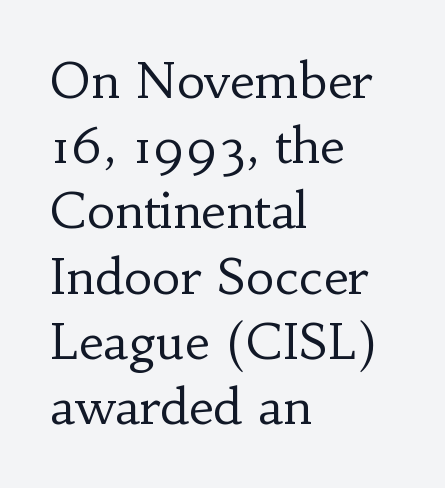
Tracking here is standard; glyphs follow each other at the usual distance. The ragged edge is on the right, which tells us the setting is flush left. Line spacing here is normal. Is this a fixed-width face? No — the glyphs have proportional, varying widths. Has an underline been added? It has not. Type style note: has serifs.
